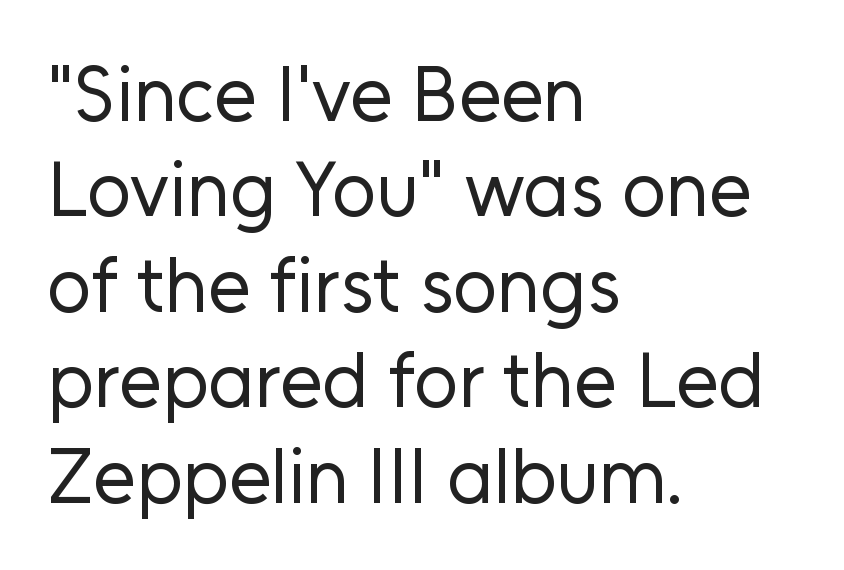
Each line starts at the same left margin while the right side varies. Nothing sits at the stroke ends, so this counts as sans-serif. Spacing between characters is what you'd get straight out of the box. The weight tops out at a normal text grade.
